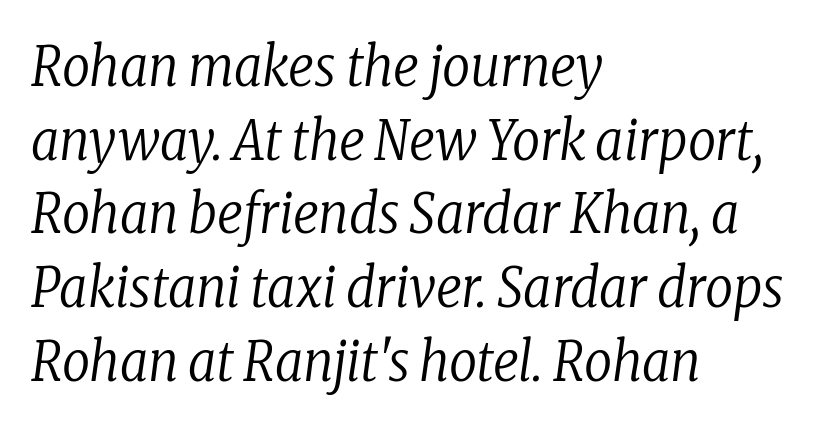
The rendering uses natural spacing where letterforms have individual widths. Any mark beneath the type? The region is blank. The axis of the letterforms is tilted away from vertical. All the whitespace from short lines collects on the right.
